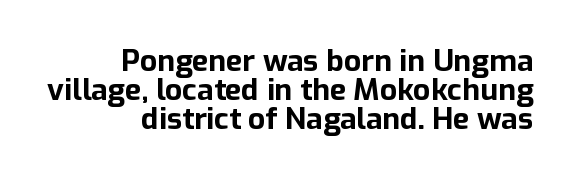
Q: Is the text bold? A: Yes.
Q: Is the text italic (slanted)? A: No, it is upright.
Q: Is the typeface a serif or a sans-serif typeface? A: Sans-serif.
Q: Is the text underlined? A: No.
Q: How is the paragraph aligned? A: Right-aligned.
Q: Is the spacing between letters normal or unusually wide? A: Normal.
Q: Is the spacing between lines tight, normal or loose? A: Tight.
Q: Width (condensed, normal, or wide)? A: Normal.
Q: Stroke contrast? A: Low.
Q: x-height? A: Medium.
Q: Monospaced? A: No.
